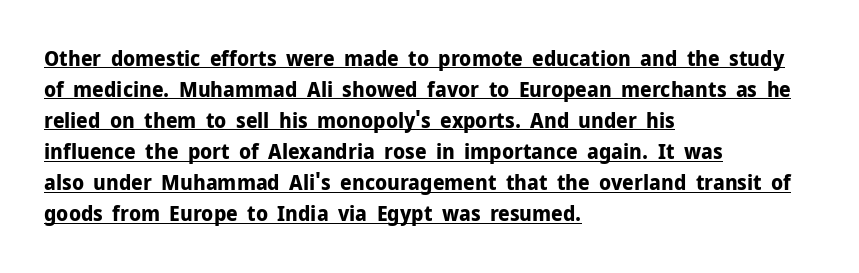
{"italic": "no", "bold": "yes", "underline": "yes", "align": "left", "line_spacing": "normal", "line_spacing_ratio": 1.48, "letter_spacing": "normal", "letter_spacing_em": 0.0, "glyph_px": 21}
